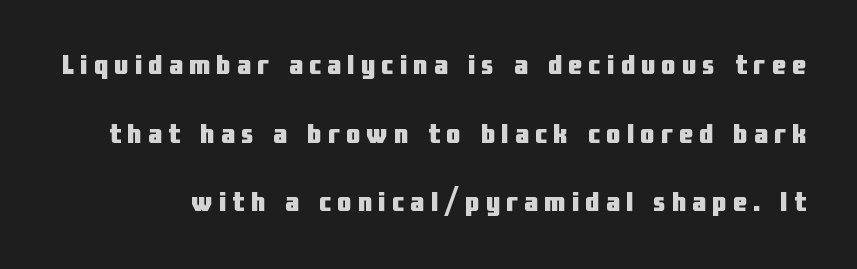
{"serif": "no", "italic": "no", "bold": "yes", "weight": "heavy", "width": "condensed", "stroke_contrast": "low", "x_height": "medium", "monospaced": "no", "underline": "no", "line_spacing": "loose", "line_spacing_ratio": 2.45, "letter_spacing": "wide", "letter_spacing_em": 0.23, "glyph_px": 28}
